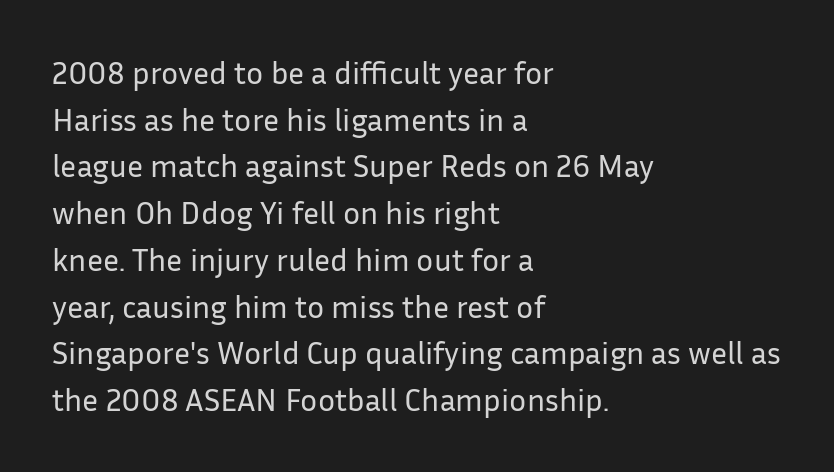
Q: Is the text bold? A: No.
Q: Is the text italic (slanted)? A: No, it is upright.
Q: Is the typeface a serif or a sans-serif typeface? A: Sans-serif.
Q: Is the text underlined? A: No.
Q: How is the paragraph aligned? A: Left-aligned.
Q: Is the spacing between letters normal or unusually wide? A: Normal.
Q: Is the spacing between lines tight, normal or loose? A: Normal.
Q: Width (condensed, normal, or wide)? A: Normal.
Q: Stroke contrast? A: Low.
Q: x-height? A: Medium.
Q: Monospaced? A: No.
